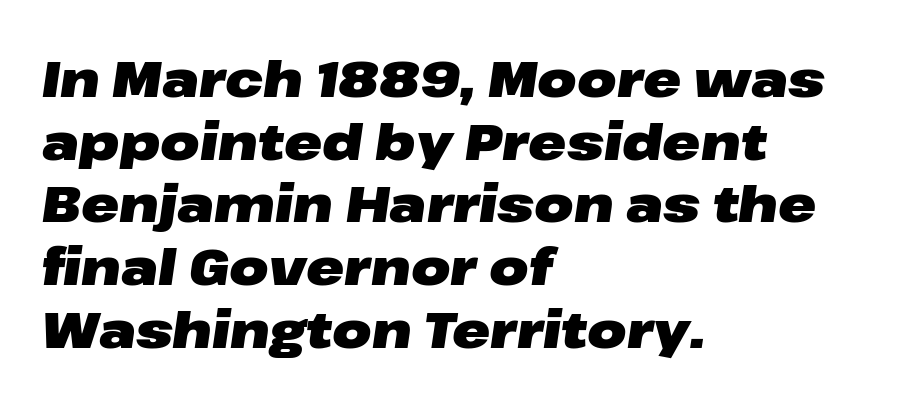
{"italic": "yes", "lean": "right", "slant_degrees": 8, "bold": "yes", "weight": "heavy", "width": "wide", "stroke_contrast": "low", "x_height": "medium", "monospaced": "no", "underline": "no", "align": "left", "line_spacing_ratio": 1.23, "letter_spacing": "normal", "letter_spacing_em": 0.0, "glyph_px": 51}
